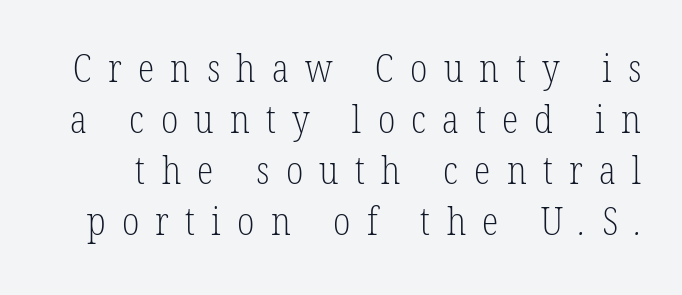
Q: Is the text bold? A: No.
Q: Is the typeface a serif or a sans-serif typeface? A: Serif.
Q: Is the text underlined? A: No.
Q: Is the spacing between letters normal or unusually wide? A: Unusually wide.
Q: Is the spacing between lines tight, normal or loose? A: Normal.
Q: Width (condensed, normal, or wide)? A: Condensed.
Q: Stroke contrast? A: Low.
Q: x-height? A: Medium.
Q: Monospaced? A: No.
